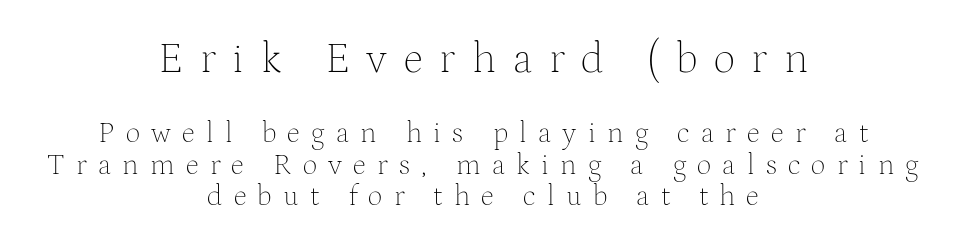
{"serif": "yes", "italic": "no", "bold": "no", "weight": "thin", "width": "normal", "stroke_contrast": "medium", "x_height": "medium", "monospaced": "no", "underline": "no", "align": "center", "line_spacing": "tight", "line_spacing_ratio": 1.1, "letter_spacing": "wide", "letter_spacing_em": 0.39, "larger_block": "first", "size_ratio": 1.48, "glyph_px": 43}
